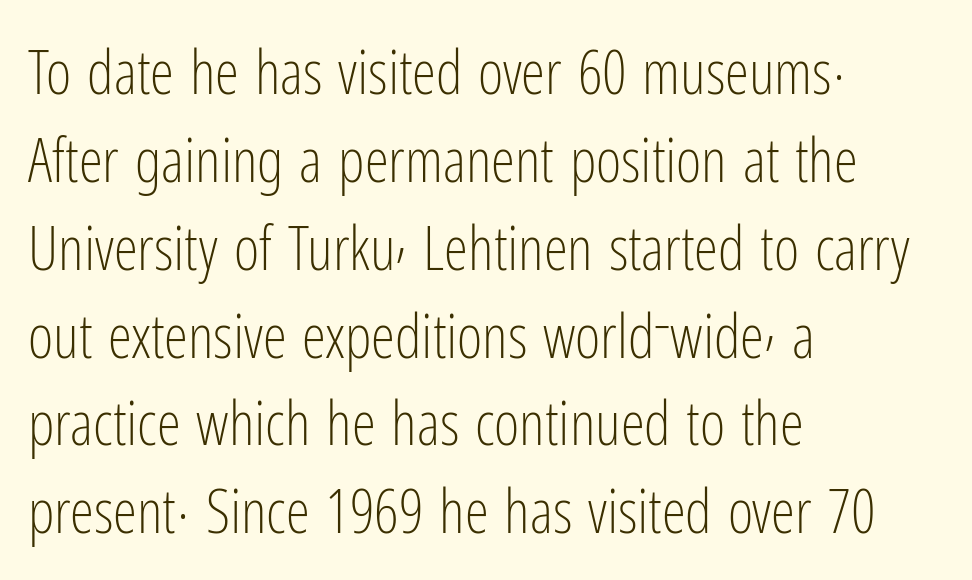
Q: Is the text bold? A: No.
Q: Is the text italic (slanted)? A: No, it is upright.
Q: Is the typeface a serif or a sans-serif typeface? A: Sans-serif.
Q: Is the text underlined? A: No.
Q: How is the paragraph aligned? A: Left-aligned.
Q: Is the spacing between letters normal or unusually wide? A: Normal.
Q: Is the spacing between lines tight, normal or loose? A: Normal.
Q: Width (condensed, normal, or wide)? A: Condensed.
Q: Stroke contrast? A: Low.
Q: x-height? A: Medium.
Q: Monospaced? A: No.
